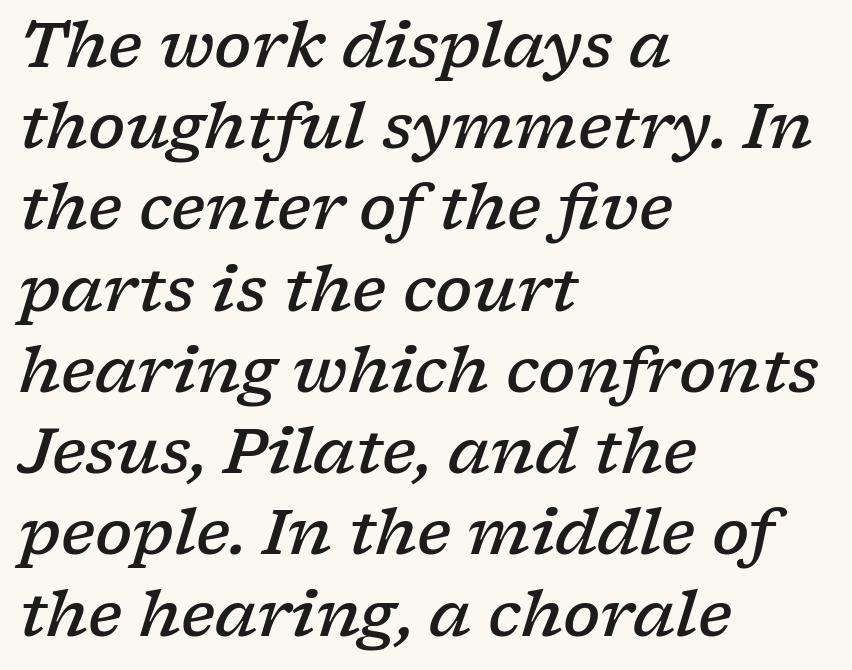
{"serif": "yes", "italic": "yes", "lean": "right", "slant_degrees": 17, "bold": "semi", "weight": "semibold", "width": "wide", "stroke_contrast": "low", "x_height": "medium", "monospaced": "no", "underline": "no", "align": "left", "line_spacing": "normal", "line_spacing_ratio": 1.31, "letter_spacing": "normal", "letter_spacing_em": 0.0, "glyph_px": 62}
